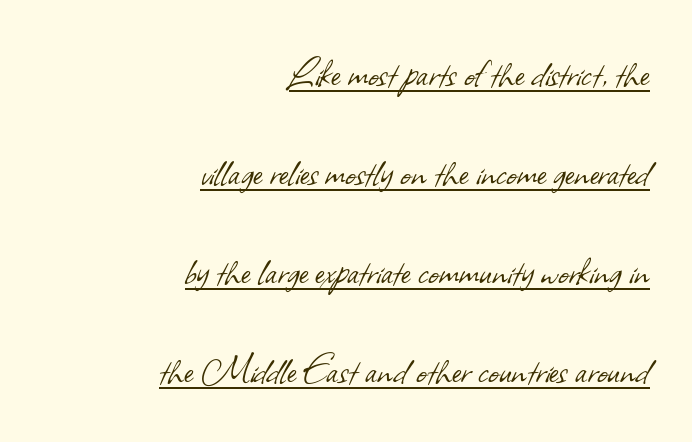
Q: Is the text bold? A: No.
Q: Is the typeface a serif or a sans-serif typeface? A: Sans-serif.
Q: Is the text underlined? A: Yes.
Q: How is the paragraph aligned? A: Right-aligned.
Q: Is the spacing between letters normal or unusually wide? A: Normal.
Q: Is the spacing between lines tight, normal or loose? A: Loose.
Q: Width (condensed, normal, or wide)? A: Normal.
Q: Stroke contrast? A: Low.
Q: x-height? A: Small.
Q: Monospaced? A: No.
